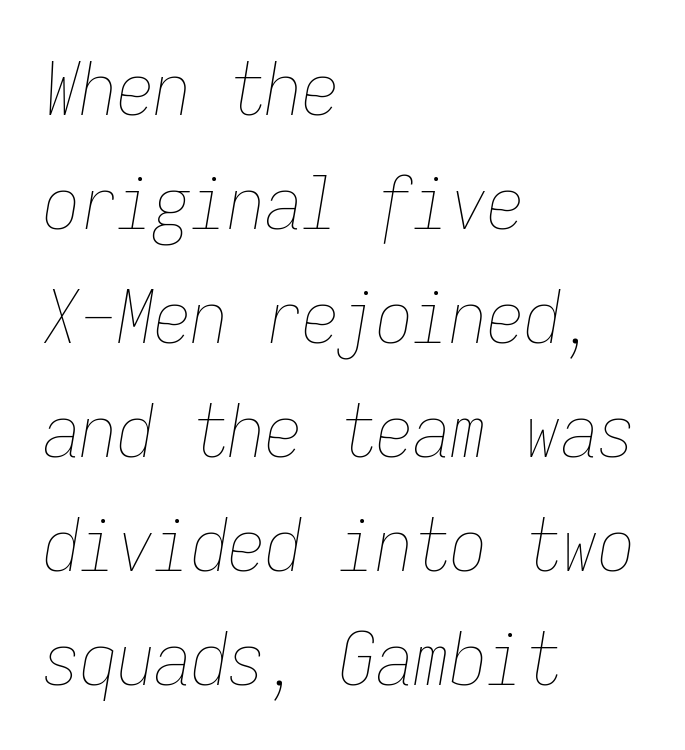
{"italic": "yes", "lean": "right", "slant_degrees": 9, "bold": "no", "weight": "thin", "width": "condensed", "stroke_contrast": "low", "x_height": "medium", "monospaced": "yes", "underline": "no", "align": "left", "line_spacing": "normal", "line_spacing_ratio": 1.54, "letter_spacing": "normal", "letter_spacing_em": 0.0, "glyph_px": 74}
